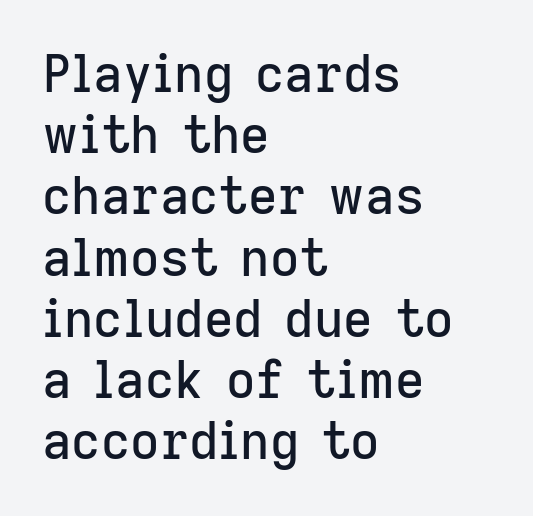
No extra tracking has been applied to these lines. Ordinary non-slanted type is in use. Unmarked baselines from the first word to the last. The setting favours the left margin, as ordinary paragraphs usually do. Spacing verdict: proportional, widths tailored to each character. Letterform terminals end flat and unadorned throughout the passage.
